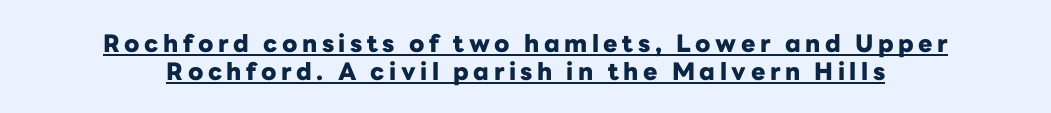
Q: Is the text bold? A: Yes.
Q: Is the text italic (slanted)? A: No, it is upright.
Q: Is the text underlined? A: Yes.
Q: How is the paragraph aligned? A: Centered.
